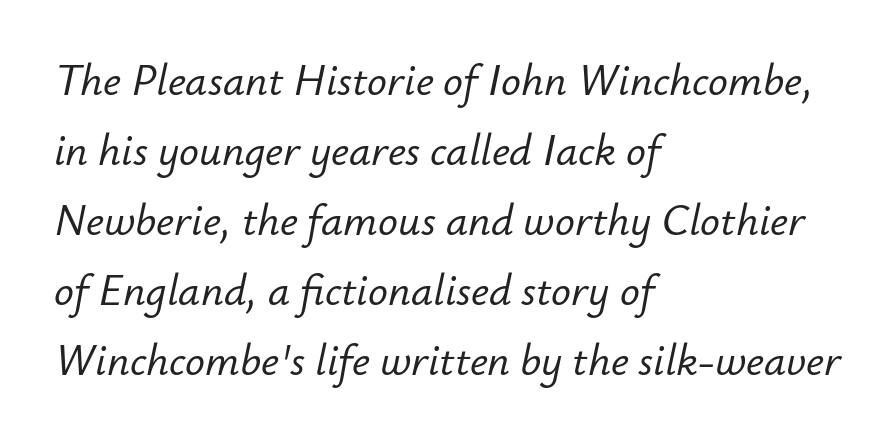
Q: Is the text italic (slanted)? A: Yes, it leans right by about 12 degrees.
Q: Is the text underlined? A: No.
Q: How is the paragraph aligned? A: Left-aligned.
Q: Is the spacing between letters normal or unusually wide? A: Normal.
Q: Is the spacing between lines tight, normal or loose? A: Normal.
Q: Width (condensed, normal, or wide)? A: Normal.
Q: Stroke contrast? A: Low.
Q: x-height? A: Small.
Q: Monospaced? A: No.
